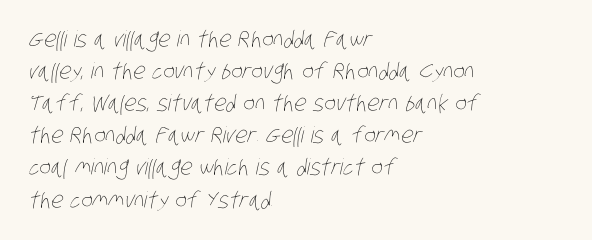
The image shows 22 px text type; set left-aligned, normal line spacing (1.46x), normal letter spacing, not underlined.
